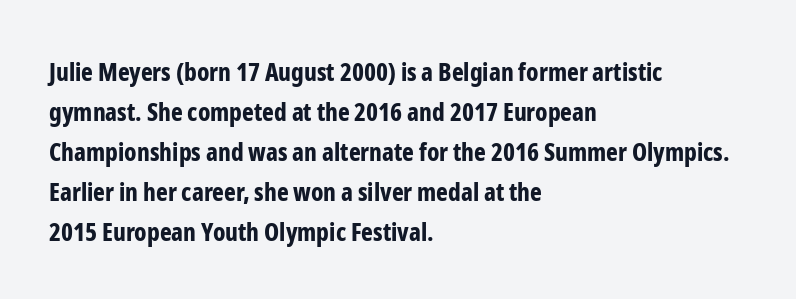
Q: Is the text bold? A: Yes.
Q: Is the text italic (slanted)? A: No, it is upright.
Q: Is the text underlined? A: No.
Q: How is the paragraph aligned? A: Left-aligned.
Q: Is the spacing between letters normal or unusually wide? A: Normal.
Q: Is the spacing between lines tight, normal or loose? A: Normal.
